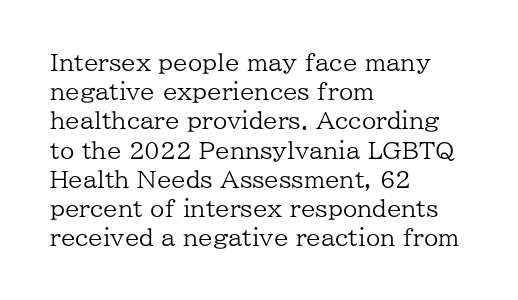
Nothing unusual about the tracking: characters are spaced as the font intends. Caption: multi-line text, flush left, ragged right. How would I describe the line gaps? Plain and ordinary. Unbolded letterforms with no extra heft.
